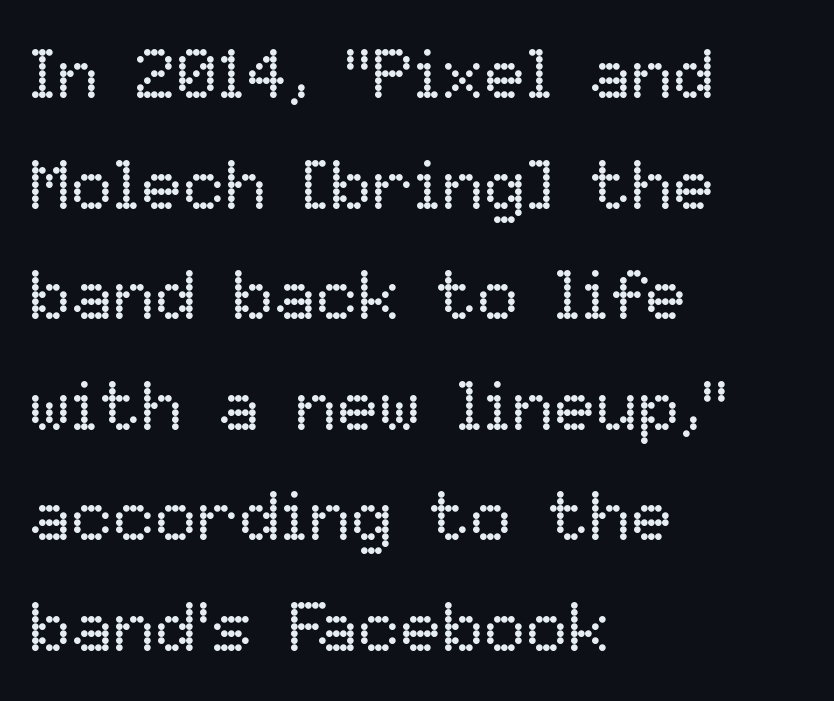
Q: Is the text bold? A: No.
Q: Is the text italic (slanted)? A: No, it is upright.
Q: Is the text underlined? A: No.
Q: How is the paragraph aligned? A: Left-aligned.
Q: Is the spacing between letters normal or unusually wide? A: Normal.
Q: Is the spacing between lines tight, normal or loose? A: Normal.
Q: Width (condensed, normal, or wide)? A: Normal.
Q: Stroke contrast? A: Low.
Q: x-height? A: Medium.
Q: Monospaced? A: No.
